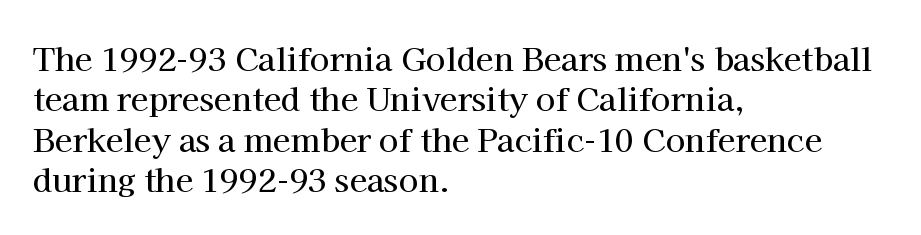
{"serif": "yes", "italic": "no", "width": "normal", "stroke_contrast": "high", "x_height": "medium", "monospaced": "no", "underline": "no", "align": "left", "line_spacing": "normal", "line_spacing_ratio": 1.26, "letter_spacing": "normal", "letter_spacing_em": 0.0, "glyph_px": 32}
